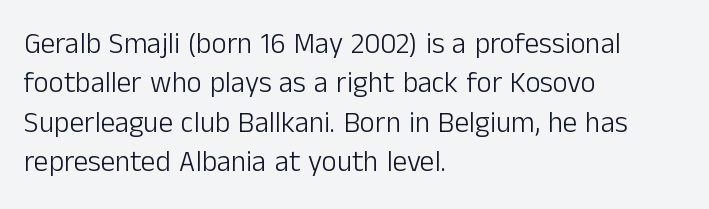
{"serif": "no", "italic": "no", "bold": "no", "weight": "light", "width": "normal", "stroke_contrast": "low", "x_height": "medium", "monospaced": "no", "underline": "no", "align": "left", "line_spacing": "normal", "line_spacing_ratio": 1.36, "letter_spacing": "normal", "letter_spacing_em": 0.0, "glyph_px": 29}
